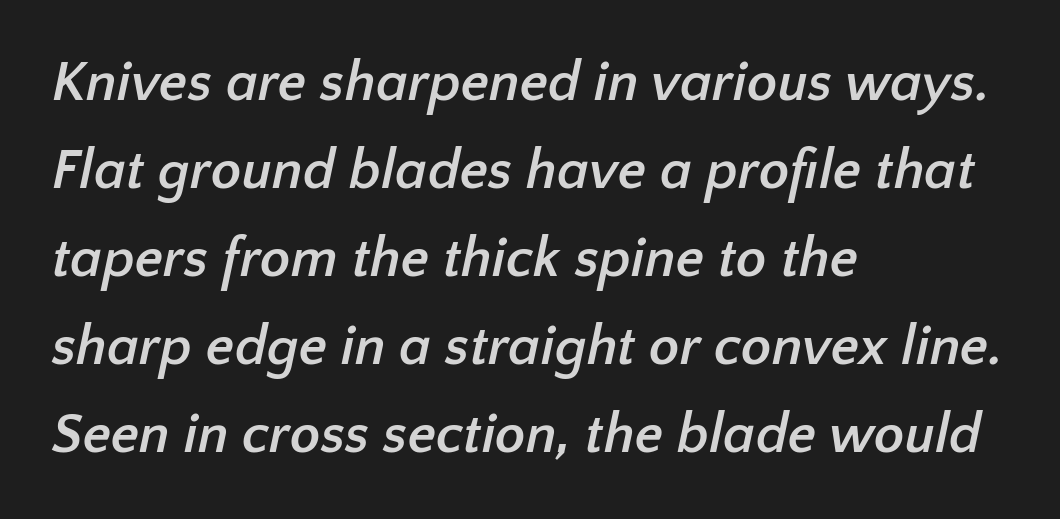
The sample has been set heavy, in full bold. Do the characters align in a grid? No, the font is proportional. Casual observation: everything's shoved over to the left. Serif or sans? Sans — the stroke terminals are bare. Descenders hang freely into open space.
